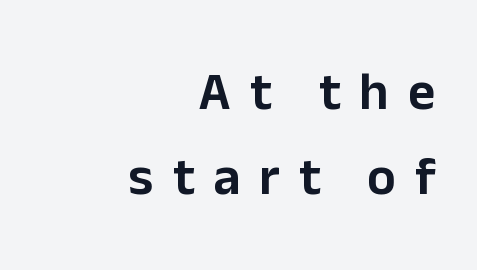
The image shows 53 px sans-serif type, upright; set right-aligned, normal line spacing (1.61x), unusually wide letter spacing (+0.36 em), not underlined; low stroke contrast and a medium x-height.
